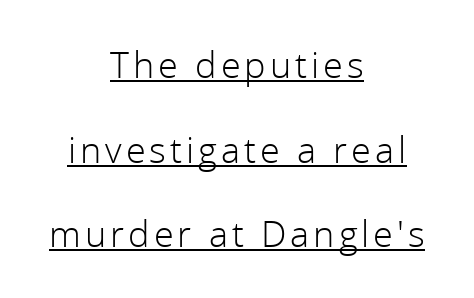
Q: Is the text bold? A: No.
Q: Is the text italic (slanted)? A: No, it is upright.
Q: Is the typeface a serif or a sans-serif typeface? A: Sans-serif.
Q: Is the text underlined? A: Yes.
Q: How is the paragraph aligned? A: Centered.
Q: Is the spacing between lines tight, normal or loose? A: Loose.
Q: Width (condensed, normal, or wide)? A: Normal.
Q: x-height? A: Medium.
Q: Monospaced? A: No.
